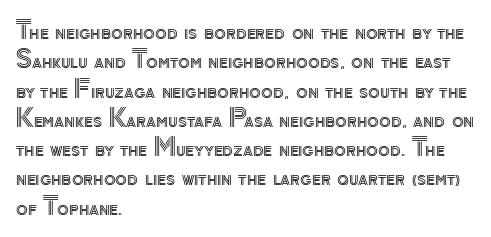
The image shows 24 px text type, upright; set left-aligned, line spacing 1.22x, normal letter spacing, not underlined.
